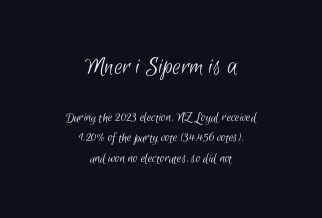
Horizontal bands of white between lines are of average thickness. The rag falls on both sides of this text block equally. Weight: regular or lighter. Quick note: underline off.
